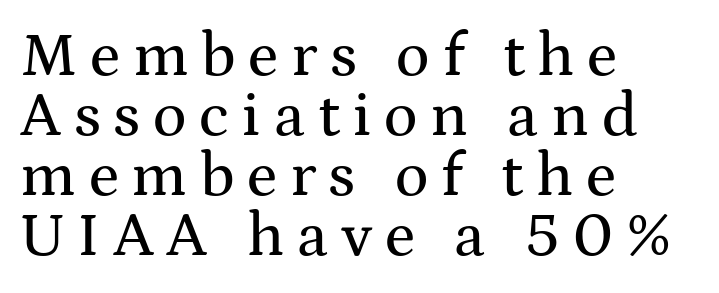
The image shows 63 px wide serif type, upright; set left-aligned, tight line spacing (0.95x), unusually wide letter spacing (+0.2 em), not underlined; medium stroke contrast and a medium x-height.
